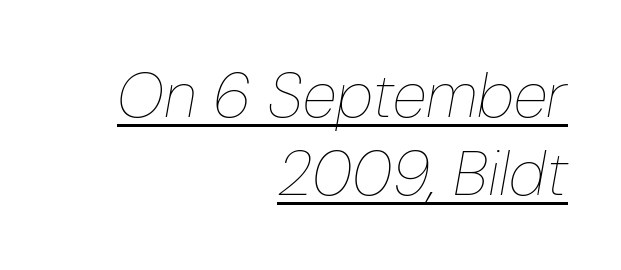
The image shows 63 px thin, condensed type, italic (leaning right); set right-aligned, line spacing 1.24x, normal letter spacing, underlined; low stroke contrast and a medium x-height.
